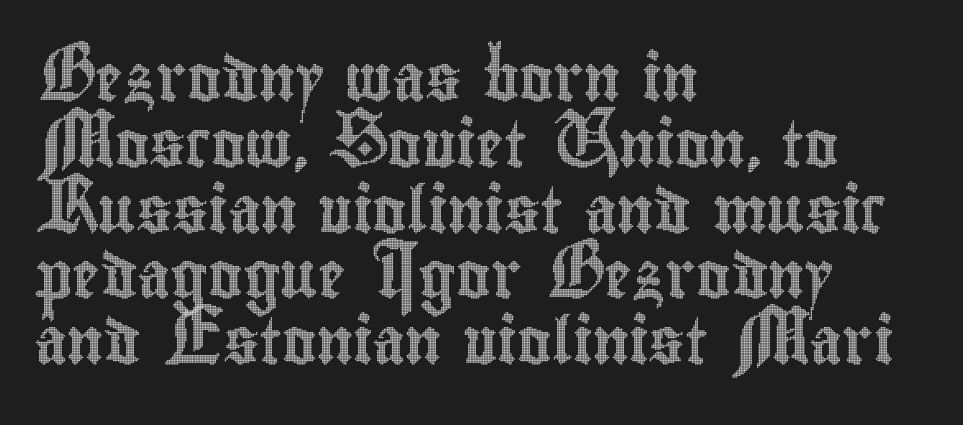
Check the space under the baseline: it is left empty. A normal amount of white space separates one row of letters from the next. Spacing between characters is what you'd get straight out of the box. Here the designer chose a conventional face with non-uniform glyph widths. One-word summary of the alignment: left. The specimen reads as upright at a glance.
